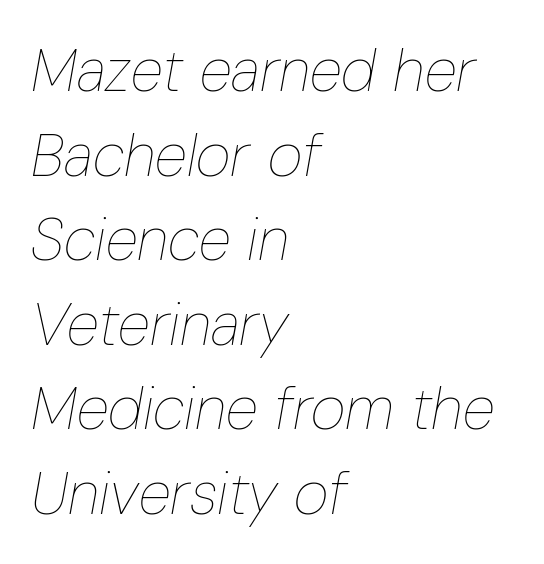
The image shows 60 px thin, condensed type, italic (leaning right); set left-aligned, normal line spacing (1.41x), normal letter spacing, not underlined; low stroke contrast and a medium x-height.
